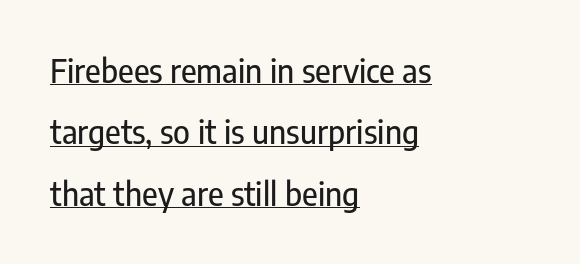
The image shows 32 px condensed sans-serif type, upright; set left-aligned, loose line spacing (1.92x), normal letter spacing, underlined; low stroke contrast and a medium x-height.
